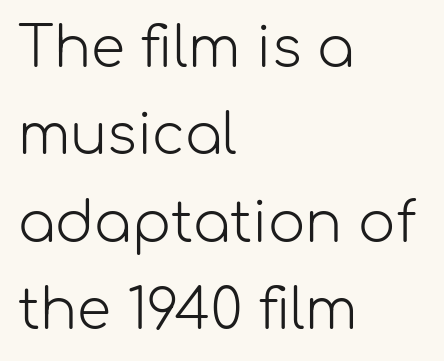
The rendering uses natural spacing where letterforms have individual widths. Look at the tracking — it's just the regular setting, nothing added. Style check: upright. Successive baselines arrive at the customary interval. Does the type have serifs? No, each stem ends abruptly.
